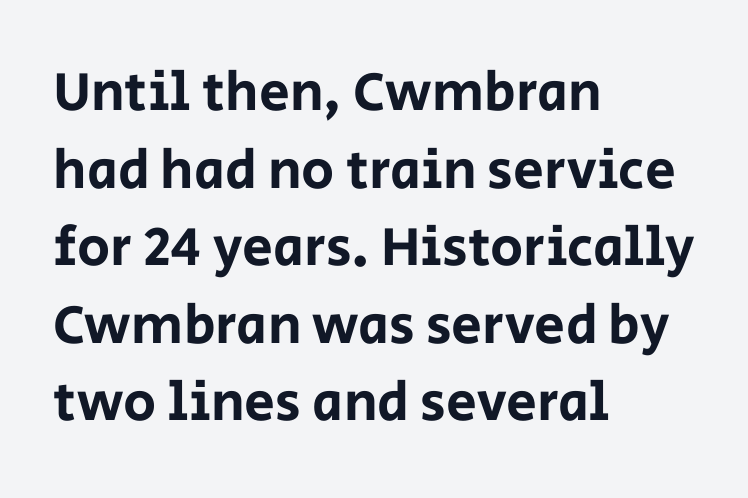
To sum up the face: it is a sans, with no serifs. Quick note: not italic, upright. Check the space under the baseline: it is left empty. This block has exactly the height ordinary leading produces. The text block is weighted toward the left margin, trailing off unevenly rightward. This rendering leaves character spacing at its baseline value.
